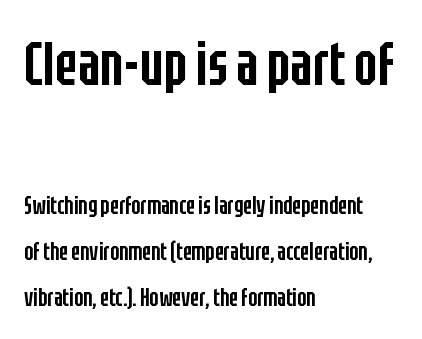
{"serif": "no", "italic": "no", "bold": "semi", "weight": "semibold", "width": "condensed", "stroke_contrast": "low", "x_height": "large", "monospaced": "no", "underline": "no", "align": "left", "line_spacing": "loose", "line_spacing_ratio": 1.92, "letter_spacing": "normal", "letter_spacing_em": 0.0, "larger_block": "first", "size_ratio": 2.54, "glyph_px": 61}
